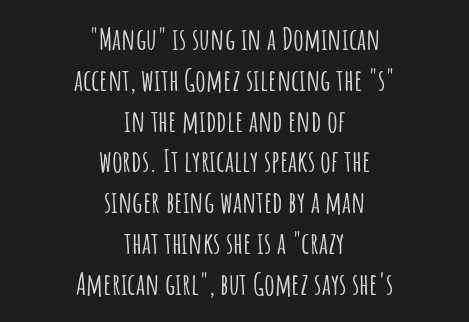
Q: Is the text italic (slanted)? A: No, it is upright.
Q: Is the typeface a serif or a sans-serif typeface? A: Sans-serif.
Q: Is the text underlined? A: No.
Q: How is the paragraph aligned? A: Centered.
Q: Is the spacing between letters normal or unusually wide? A: Normal.
Q: Is the spacing between lines tight, normal or loose? A: Normal.
Q: Width (condensed, normal, or wide)? A: Condensed.
Q: Stroke contrast? A: Low.
Q: x-height? A: Large.
Q: Monospaced? A: No.
